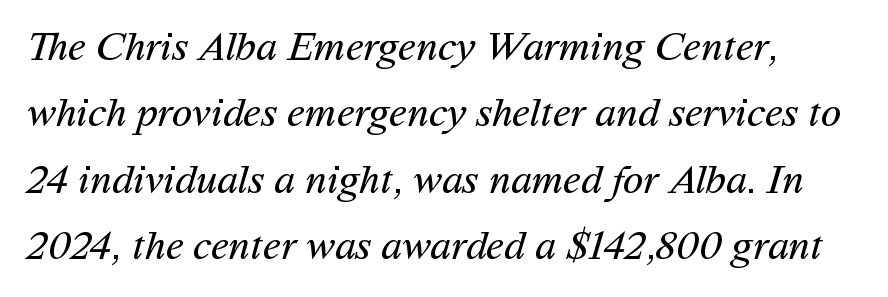
The image shows 42 px regular-weight sans-serif type; set normal line spacing (1.58x), normal letter spacing, not underlined; medium stroke contrast and a medium x-height.
